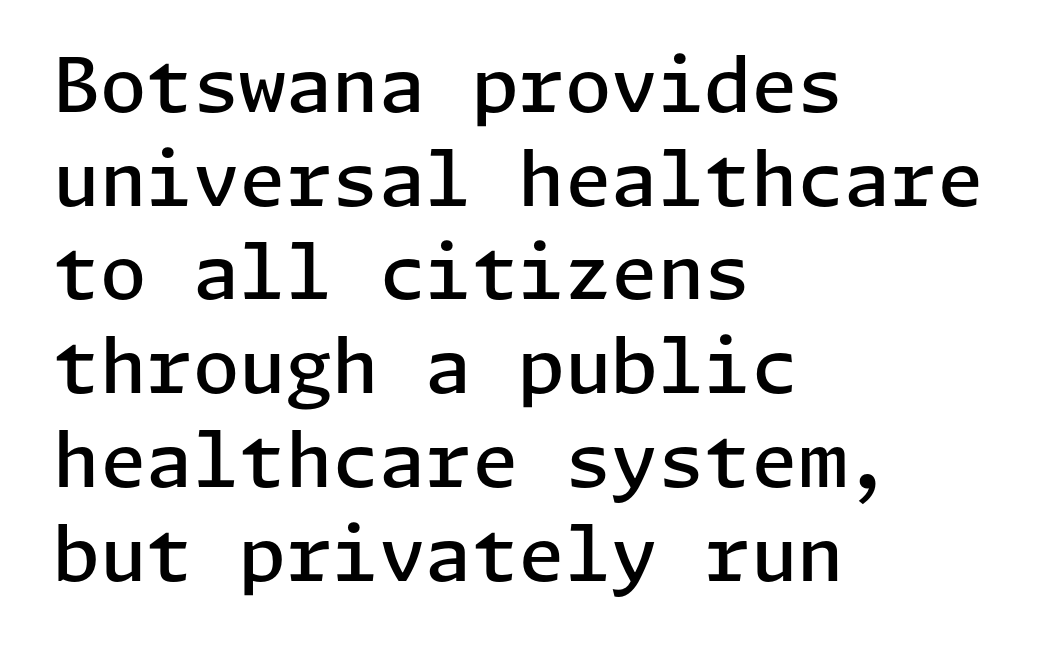
{"serif": "no", "italic": "no", "bold": "semi", "weight": "semibold", "width": "normal", "stroke_contrast": "low", "x_height": "medium", "underline": "no", "align": "left", "line_spacing": "normal", "line_spacing_ratio": 1.25, "letter_spacing": "normal", "letter_spacing_em": 0.0, "glyph_px": 75}
